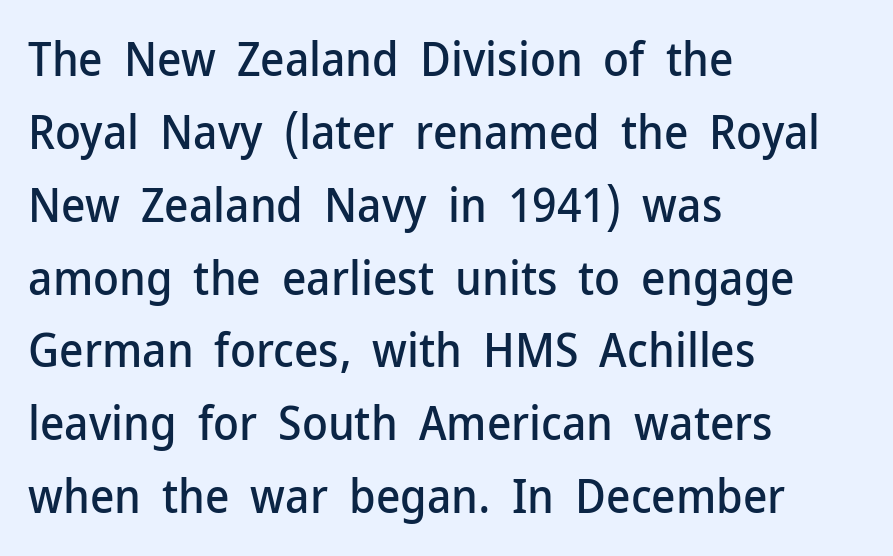
Nobody touched the tracking dial on this one. This rendering features lettering with no underline. Is the block centered? No — it sits flush against the left margin. Quick note: interline space is typical.
